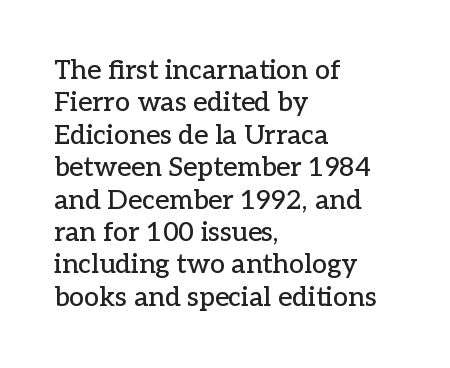
{"italic": "no", "underline": "no", "align": "left", "line_spacing_ratio": 1.2, "letter_spacing": "normal", "letter_spacing_em": 0.0, "glyph_px": 27}
